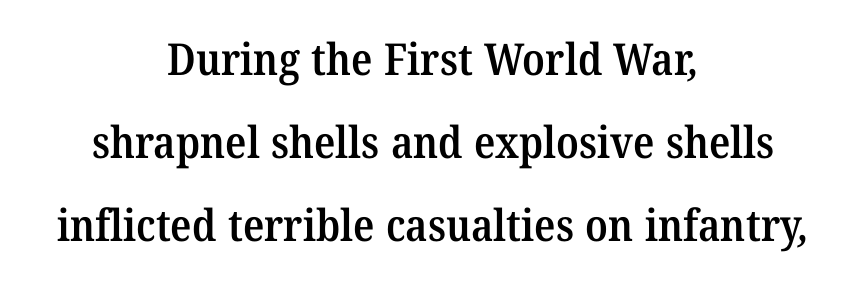
The image shows 44 px semibold serif type; set centered, line spacing 1.89x, normal letter spacing, not underlined; medium stroke contrast and a medium x-height.
